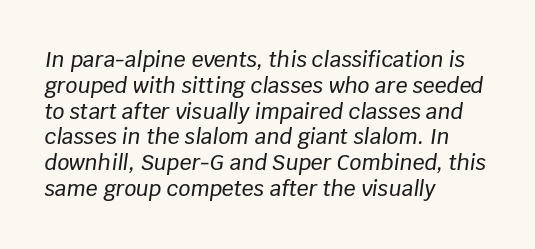
These lines were composed using italics. Lines of text with bare space underneath. Honestly, the letter spacing is just normal — you wouldn't notice it. Notice how the passage keeps a crisp vertical edge on the left only.
